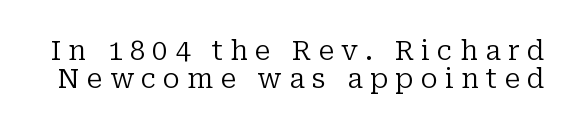
{"italic": "no", "bold": "no", "underline": "no", "line_spacing": "tight", "line_spacing_ratio": 1.03, "letter_spacing": "wide", "letter_spacing_em": 0.27, "glyph_px": 27}
